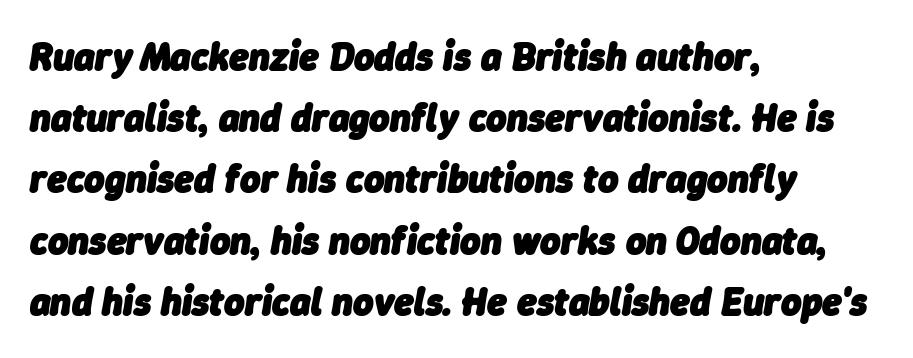
The specimen reads as italic at a glance. The letters advance in unequal steps, a hallmark of proportional type. Set as a true bold cut, around the 700 mark. The setting favours the left margin, as ordinary paragraphs usually do. Characters follow at the spacing the type designer built in. Normally led — the rows are evenly, conventionally spaced.
